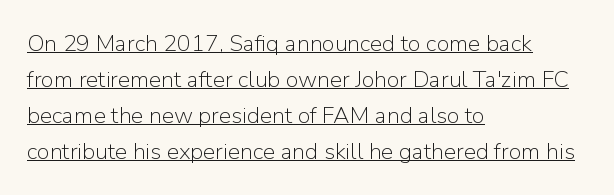
Q: Is the text bold? A: No.
Q: Is the text italic (slanted)? A: No, it is upright.
Q: Is the text underlined? A: Yes.
Q: How is the paragraph aligned? A: Left-aligned.
Q: Is the spacing between letters normal or unusually wide? A: Normal.
Q: Is the spacing between lines tight, normal or loose? A: Normal.
